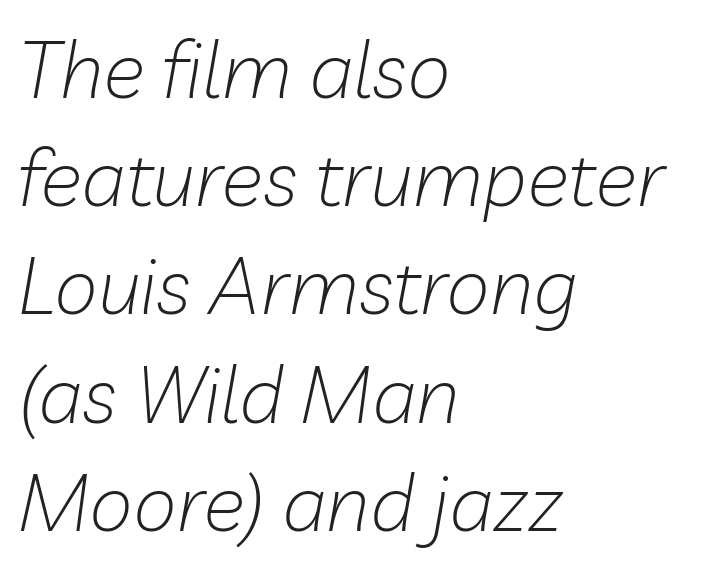
A clean baseline with only descenders dipping below it. Leftover space on each line is placed entirely after the last word. Leading: standard. The letterforms sit shoulder to shoulder at normal distance.
